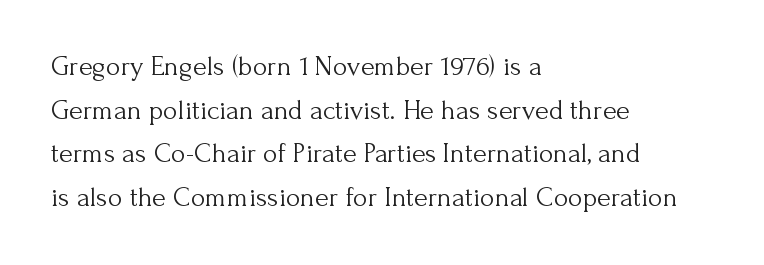
The image shows 28 px light serif type, upright; set left-aligned, normal line spacing (1.56x), normal letter spacing, not underlined; medium stroke contrast and a small x-height.
